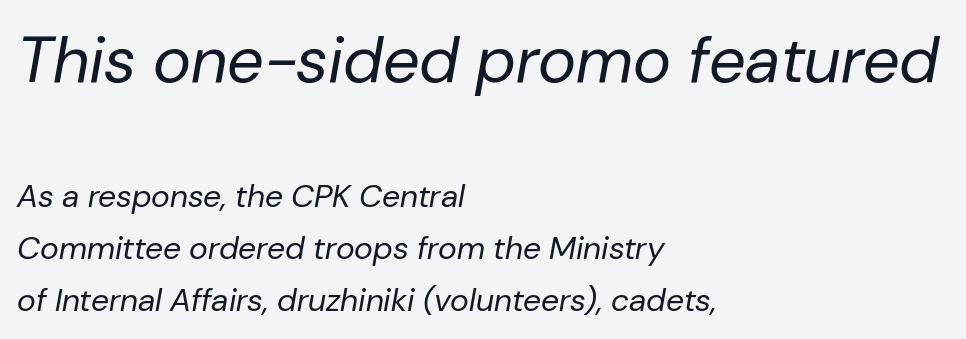
Is the type slanted? Yes — the strokes lean at a clear angle. Observe the ordinary spacing: letters are neighbours, not strangers. The compositor pushed each line to the left boundary. The font is comparable to plain body text, perhaps lighter.
